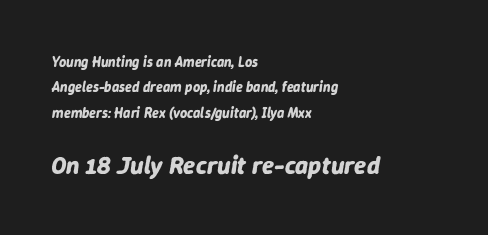
{"italic": "yes", "lean": "right", "slant_degrees": 9, "bold": "yes", "underline": "no", "align": "left", "line_spacing_ratio": 1.82, "letter_spacing": "normal", "letter_spacing_em": 0.0, "larger_block": "second", "size_ratio": 1.79, "glyph_px": 25}
